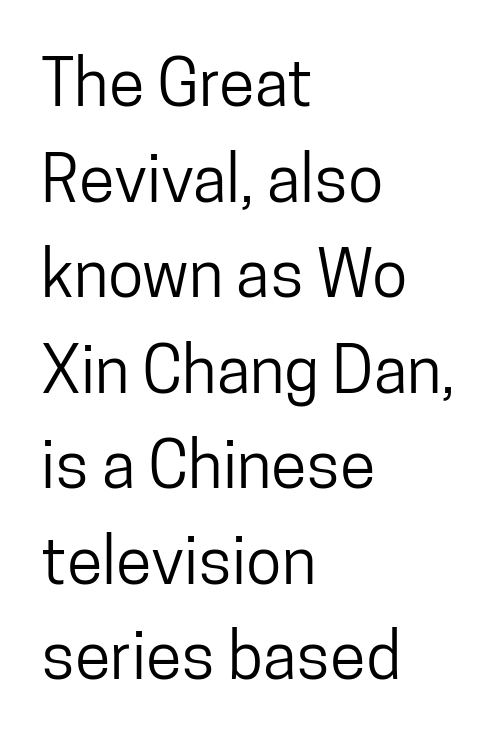
Q: Is the text italic (slanted)? A: No, it is upright.
Q: Is the typeface a serif or a sans-serif typeface? A: Sans-serif.
Q: Is the text underlined? A: No.
Q: How is the paragraph aligned? A: Left-aligned.
Q: Is the spacing between letters normal or unusually wide? A: Normal.
Q: Is the spacing between lines tight, normal or loose? A: Normal.
Q: Width (condensed, normal, or wide)? A: Condensed.
Q: Stroke contrast? A: Low.
Q: x-height? A: Medium.
Q: Monospaced? A: No.
